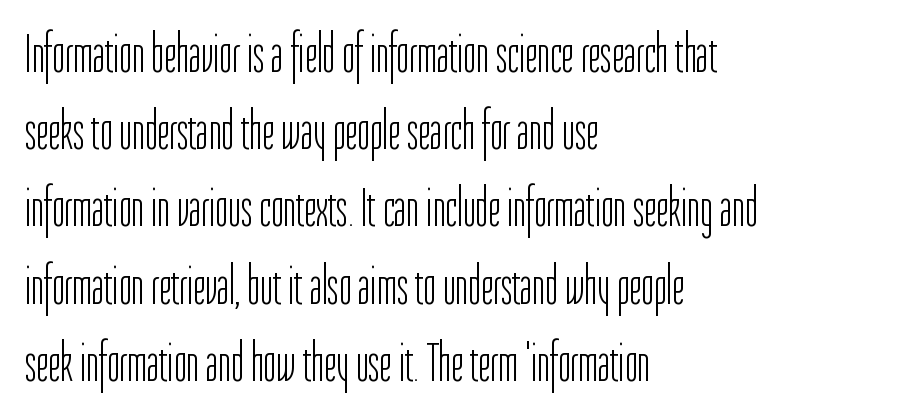
The face used here is proportionally spaced, like ordinary book or web type. Plain, unruled lines of type. This rendering employs a face without finishing strokes, i.e., a sans-serif. The strokes are not fattened; the text isn't bold.
